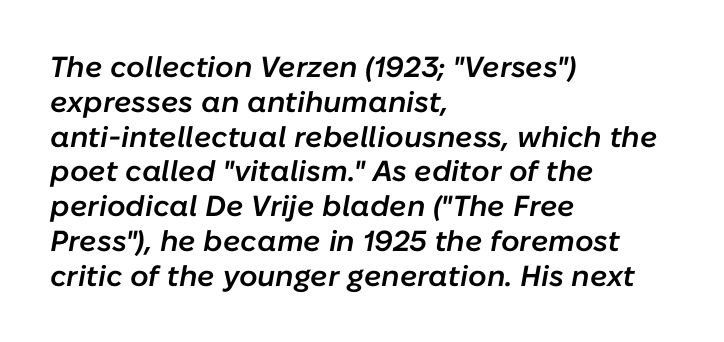
The image shows 29 px semibold type, italic (leaning right); set left-aligned, line spacing 1.2x, normal letter spacing, not underlined; low stroke contrast and a medium x-height.
